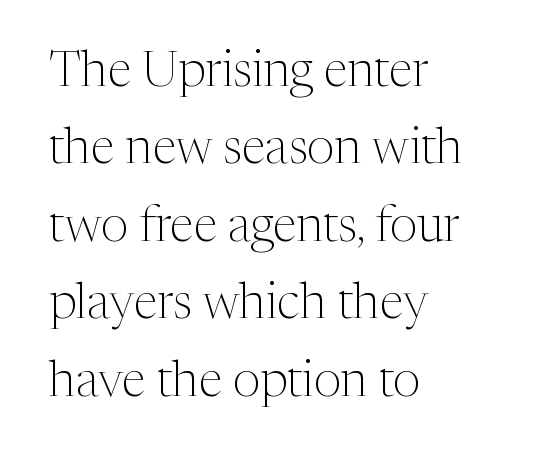
The glyphs are unaccompanied by any horizontal stroke below them. This block has exactly the height ordinary leading produces. The compositor pushed each line to the left boundary. Vertical stems look standard width or narrower in stroke. The font family rendered here belongs to the serif group. Do the characters align in a grid? No, the font is proportional.
